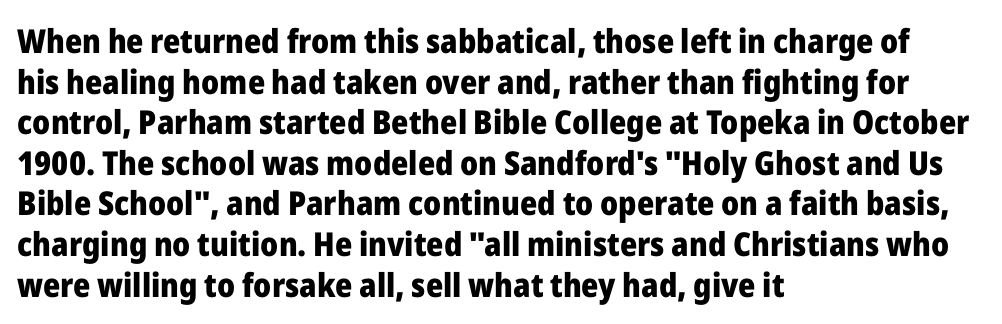
Q: Is the text bold? A: Yes.
Q: Is the text italic (slanted)? A: No, it is upright.
Q: Is the typeface a serif or a sans-serif typeface? A: Sans-serif.
Q: Is the text underlined? A: No.
Q: How is the paragraph aligned? A: Left-aligned.
Q: Is the spacing between letters normal or unusually wide? A: Normal.
Q: Width (condensed, normal, or wide)? A: Normal.
Q: Stroke contrast? A: Low.
Q: x-height? A: Medium.
Q: Monospaced? A: No.
